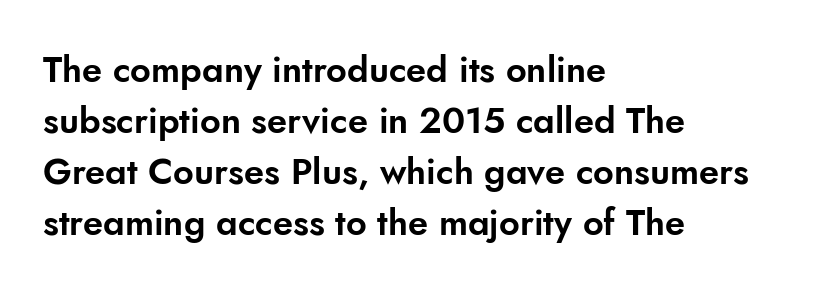
{"serif": "no", "italic": "no", "width": "normal", "stroke_contrast": "low", "x_height": "small", "monospaced": "no", "underline": "no", "align": "left", "line_spacing": "normal", "line_spacing_ratio": 1.42, "letter_spacing": "normal", "letter_spacing_em": 0.0, "glyph_px": 36}
